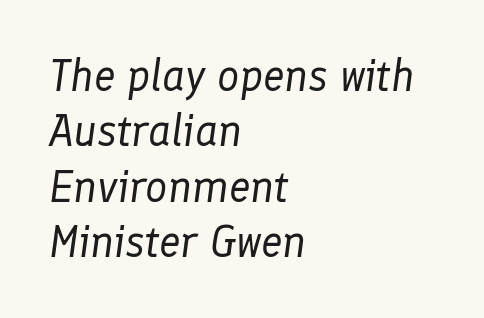
The image shows 44 px regular-weight type, italic (leaning right); set left-aligned, normal line spacing (1.26x), normal letter spacing, not underlined; low stroke contrast and a medium x-height.
